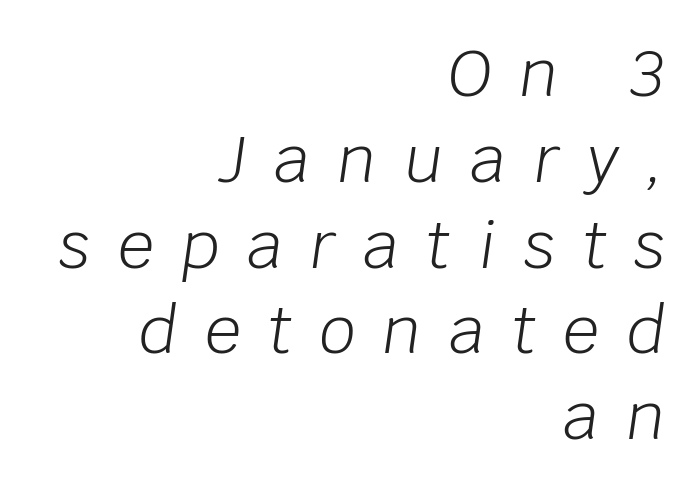
Right-aligned paragraph, ragged on the left. The glyphs are unaccompanied by any horizontal stroke below them. Vertically, the passage feels balanced, rows spaced as you'd expect. Summary of weight: not heavy and not bold. The rendering uses natural spacing where letterforms have individual widths.
